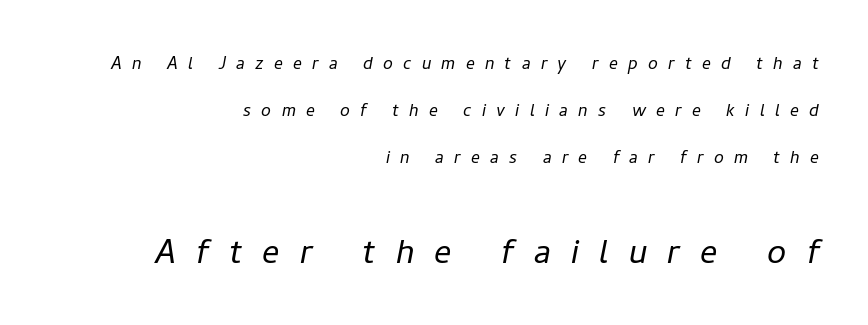
The image shows 43 px light type, italic (leaning right); set right-aligned, loose line spacing (2.13x), unusually wide letter spacing (+0.47 em), not underlined; the second (bottom) block is 1.95x larger; low stroke contrast and a medium x-height.
